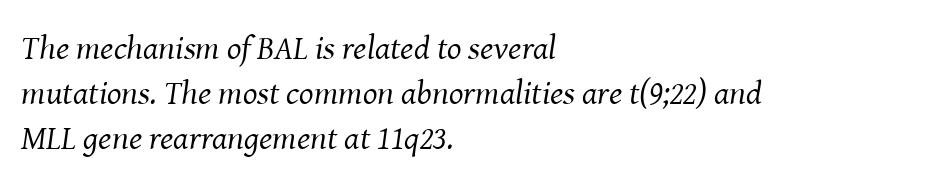
{"serif": "yes", "italic": "yes", "lean": "right", "slant_degrees": 8, "bold": "no", "weight": "regular", "width": "normal", "stroke_contrast": "medium", "x_height": "medium", "monospaced": "no", "underline": "no", "align": "left", "line_spacing": "normal", "line_spacing_ratio": 1.32, "letter_spacing": "normal", "letter_spacing_em": 0.0, "glyph_px": 34}
